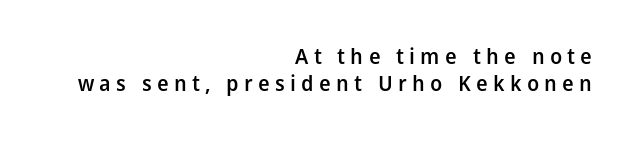
Interline gaps are of average width in this sample. Type without underlining. Strokes here are thickened, but only to semibold level. Upright lettering throughout.
